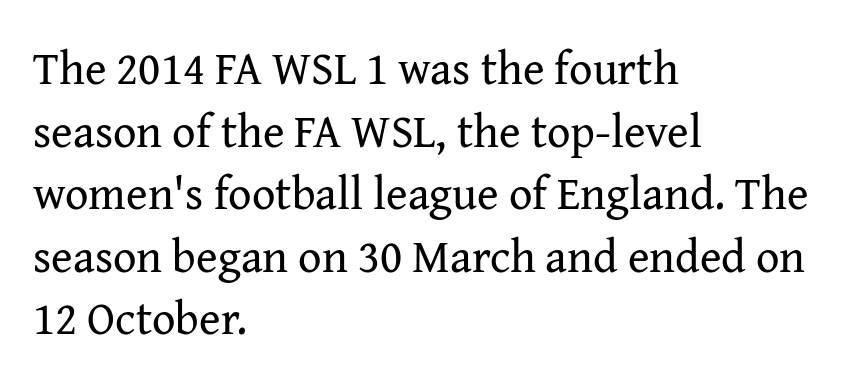
This sample uses an upright cut, with every glyph sitting square on the baseline. Letters rest on an invisible, unmarked baseline. Nothing unusual about the tracking: characters are spaced as the font intends. Letterform terminals end in serifs throughout the passage. One-word summary of the alignment: left. The face looks like a standard text weight, possibly lighter.
